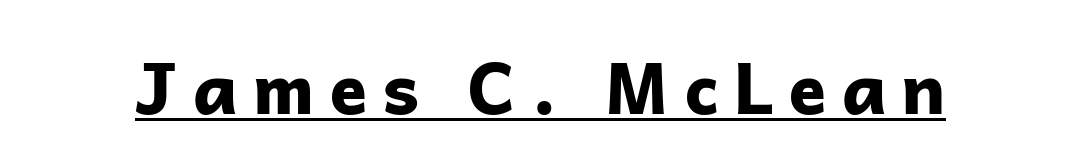
{"serif": "no", "italic": "no", "bold": "yes", "weight": "bold", "width": "normal", "stroke_contrast": "low", "x_height": "medium", "monospaced": "no", "underline": "yes", "letter_spacing": "wide", "letter_spacing_em": 0.2, "glyph_px": 71}
